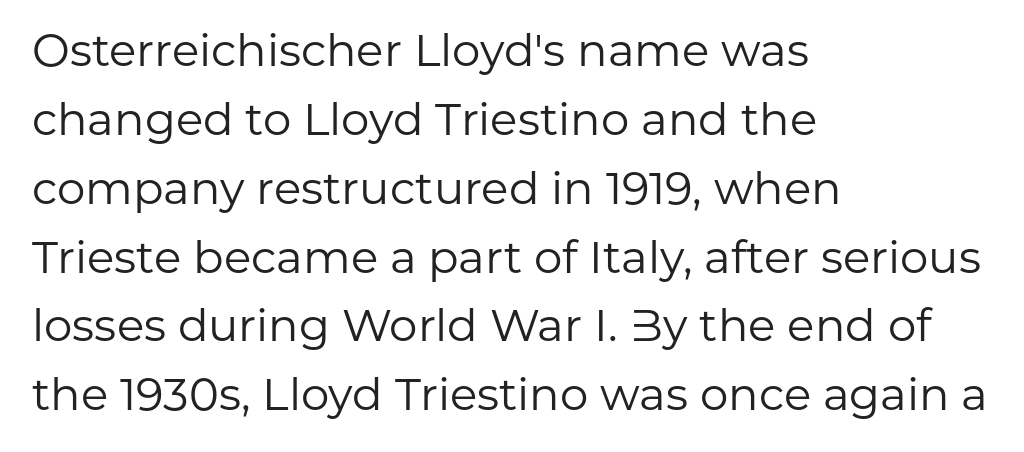
{"serif": "no", "italic": "no", "bold": "no", "weight": "regular", "width": "normal", "stroke_contrast": "low", "x_height": "medium", "monospaced": "no", "underline": "no", "align": "left", "line_spacing": "normal", "line_spacing_ratio": 1.53, "letter_spacing": "normal", "letter_spacing_em": 0.0, "glyph_px": 45}
